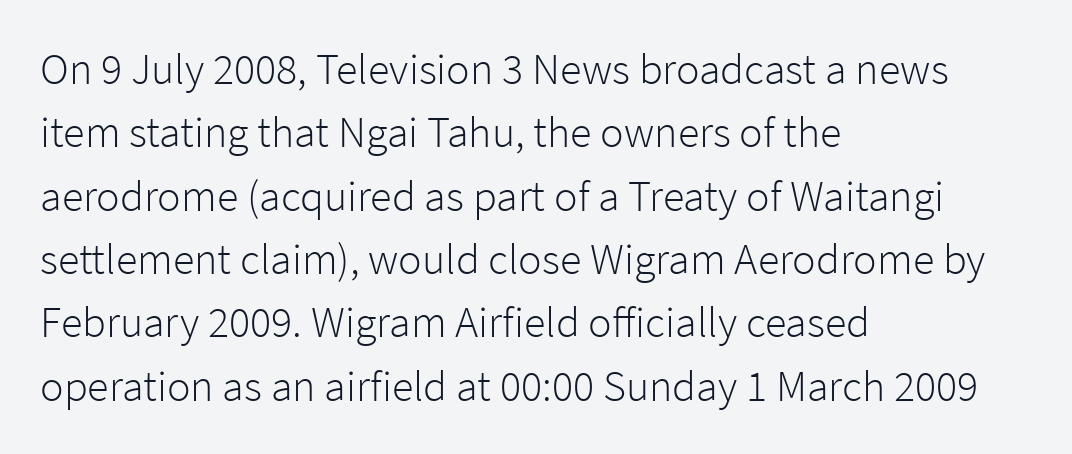
Q: Is the text bold? A: No.
Q: Is the text italic (slanted)? A: No, it is upright.
Q: Is the typeface a serif or a sans-serif typeface? A: Sans-serif.
Q: Is the text underlined? A: No.
Q: How is the paragraph aligned? A: Left-aligned.
Q: Is the spacing between letters normal or unusually wide? A: Normal.
Q: Is the spacing between lines tight, normal or loose? A: Normal.
Q: Width (condensed, normal, or wide)? A: Normal.
Q: Stroke contrast? A: Low.
Q: x-height? A: Medium.
Q: Monospaced? A: No.
